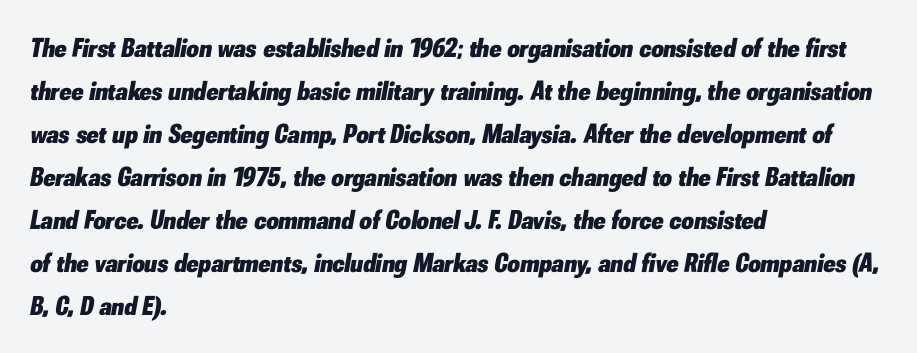
The image shows 27 px bold type, italic (leaning right); set left-aligned, normal line spacing (1.59x), normal letter spacing, not underlined.
